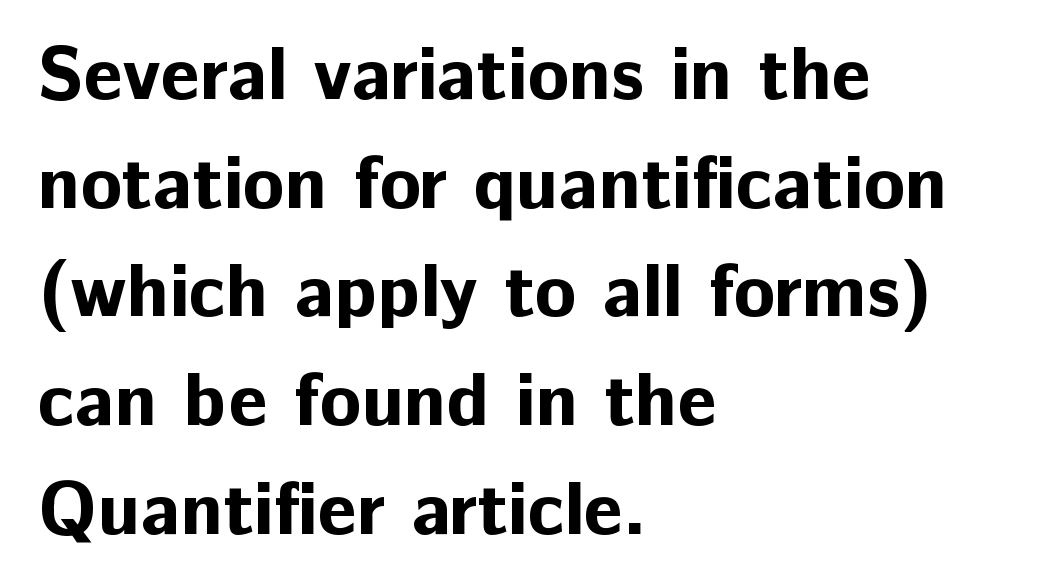
{"serif": "no", "italic": "no", "bold": "yes", "weight": "bold", "width": "normal", "stroke_contrast": "low", "x_height": "medium", "monospaced": "no", "underline": "no", "align": "left", "line_spacing": "normal", "line_spacing_ratio": 1.43, "letter_spacing": "normal", "letter_spacing_em": 0.0, "glyph_px": 76}
